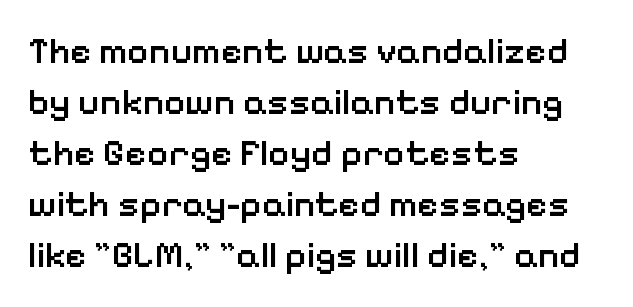
What stands out about the letter spacing? Nothing — it is the standard amount. Weight check: semibold — heavier than regular, not quite bold. The specimen omits any rule beneath the text block's lines. These lines are rendered in a variable-pitch font.
